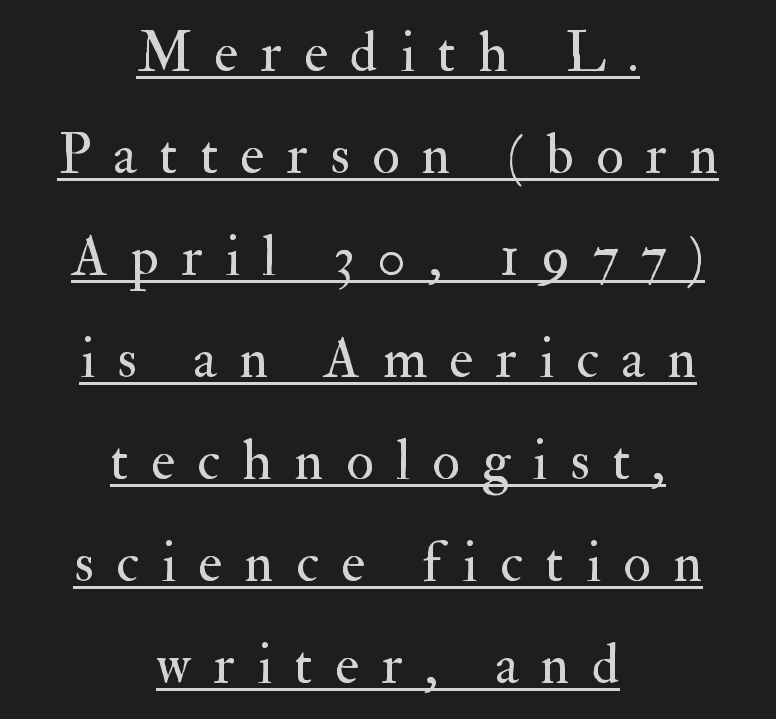
{"serif": "yes", "italic": "no", "bold": "no", "weight": "regular", "width": "normal", "stroke_contrast": "medium", "x_height": "small", "monospaced": "no", "underline": "yes", "align": "center", "line_spacing_ratio": 1.79, "letter_spacing": "wide", "letter_spacing_em": 0.39, "glyph_px": 57}
